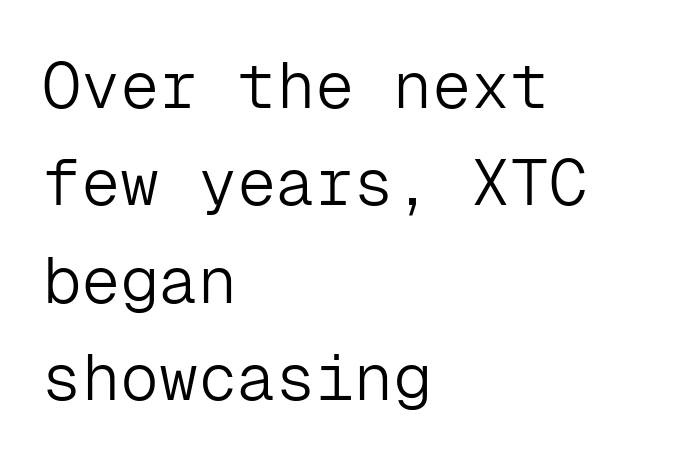
The baseline area is clear. A light-to-regular cut is what we see here. The leading is moderate, giving the passage an even texture. The letters stand upright; this is a roman face.
